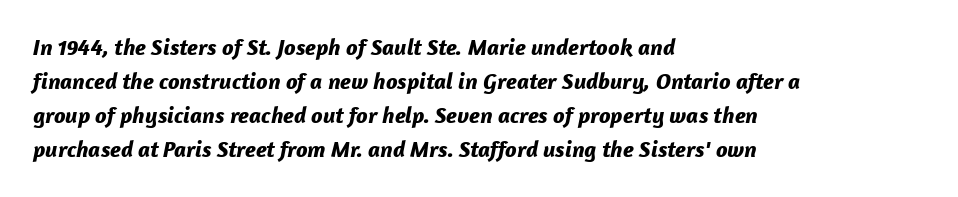
The image shows 23 px bold type, italic (leaning right); set left-aligned, normal line spacing (1.48x), normal letter spacing, not underlined.
